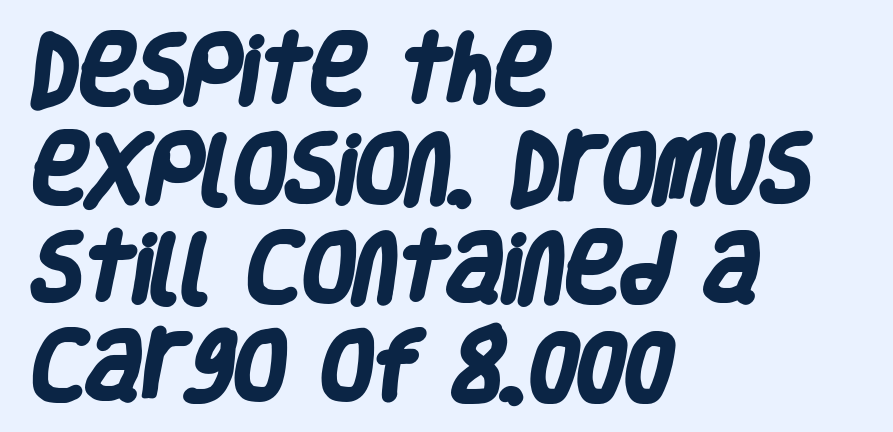
The image shows 76 px heavy, condensed sans-serif type; set left-aligned, normal line spacing (1.3x), normal letter spacing, not underlined; low stroke contrast and a large x-height.
